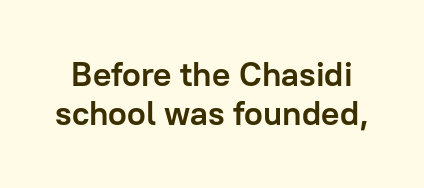
{"serif": "no", "italic": "no", "bold": "yes", "weight": "semibold", "width": "normal", "stroke_contrast": "low", "x_height": "medium", "monospaced": "no", "underline": "no", "line_spacing": "tight", "line_spacing_ratio": 1.15, "letter_spacing": "normal", "letter_spacing_em": 0.0, "glyph_px": 34}
